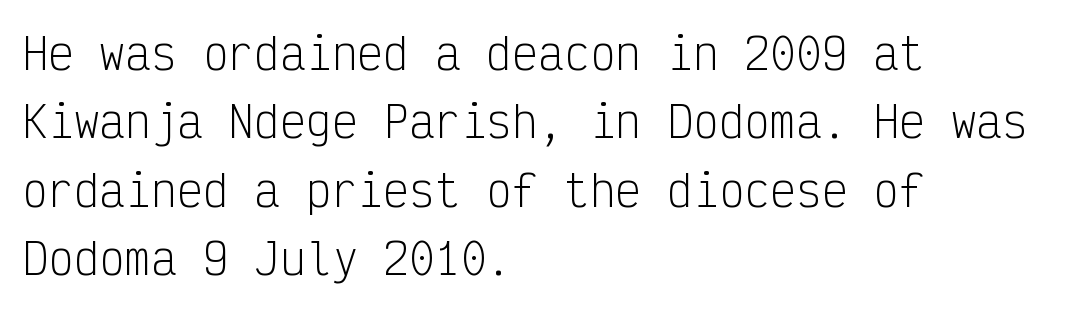
{"serif": "no", "italic": "no", "bold": "no", "weight": "light", "width": "condensed", "stroke_contrast": "low", "x_height": "medium", "monospaced": "yes", "underline": "no", "align": "left", "line_spacing": "normal", "line_spacing_ratio": 1.59, "letter_spacing": "normal", "letter_spacing_em": 0.0, "glyph_px": 43}
